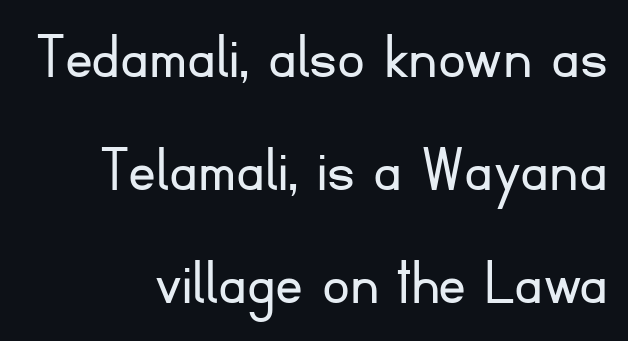
Q: Is the text bold? A: No.
Q: Is the text italic (slanted)? A: No, it is upright.
Q: Is the typeface a serif or a sans-serif typeface? A: Sans-serif.
Q: Is the text underlined? A: No.
Q: How is the paragraph aligned? A: Right-aligned.
Q: Is the spacing between letters normal or unusually wide? A: Normal.
Q: Is the spacing between lines tight, normal or loose? A: Normal.
Q: Width (condensed, normal, or wide)? A: Normal.
Q: Stroke contrast? A: Low.
Q: x-height? A: Small.
Q: Monospaced? A: No.
